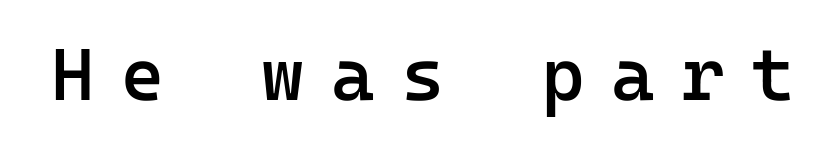
{"serif": "no", "italic": "no", "bold": "semi", "weight": "semibold", "width": "normal", "stroke_contrast": "low", "x_height": "medium", "monospaced": "yes", "underline": "no", "letter_spacing": "wide", "letter_spacing_em": 0.36, "glyph_px": 74}
